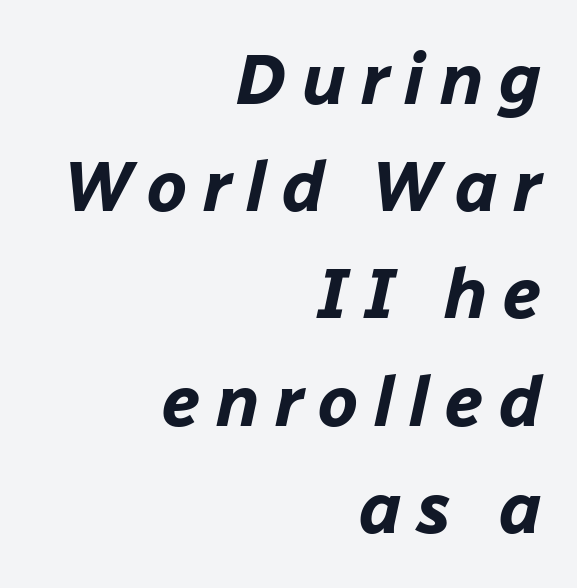
{"italic": "yes", "lean": "right", "slant_degrees": 12, "bold": "yes", "weight": "bold", "width": "normal", "stroke_contrast": "low", "x_height": "medium", "monospaced": "no", "underline": "no", "align": "right", "line_spacing": "normal", "line_spacing_ratio": 1.51, "letter_spacing": "wide", "letter_spacing_em": 0.22, "glyph_px": 71}
